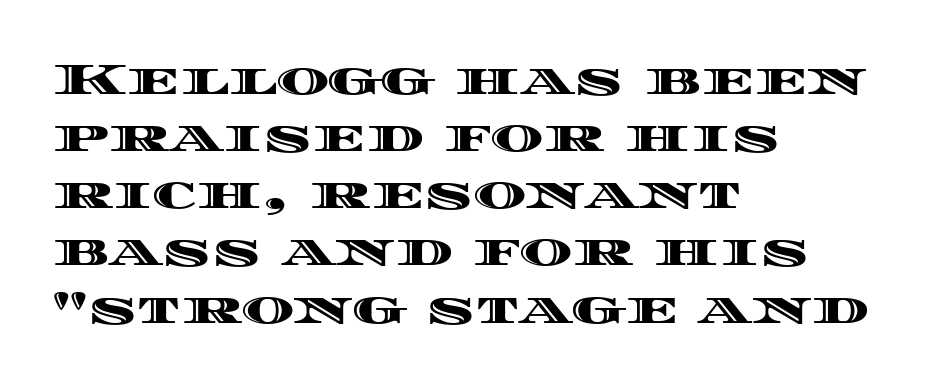
Q: Is the text italic (slanted)? A: No, it is upright.
Q: Is the text underlined? A: No.
Q: How is the paragraph aligned? A: Left-aligned.
Q: Is the spacing between letters normal or unusually wide? A: Normal.
Q: Is the spacing between lines tight, normal or loose? A: Normal.
Q: Width (condensed, normal, or wide)? A: Wide.
Q: x-height? A: Large.
Q: Monospaced? A: No.
